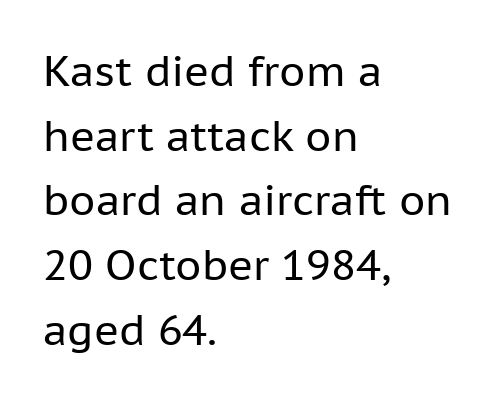
{"serif": "no", "italic": "no", "bold": "no", "weight": "regular", "width": "normal", "stroke_contrast": "low", "x_height": "medium", "monospaced": "no", "underline": "no", "align": "left", "line_spacing": "normal", "line_spacing_ratio": 1.54, "letter_spacing": "normal", "letter_spacing_em": 0.0, "glyph_px": 42}
